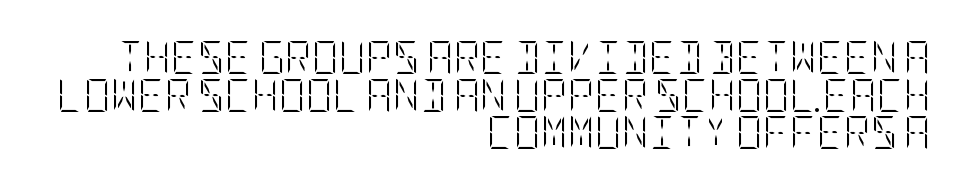
Q: Is the text bold? A: No.
Q: Is the text italic (slanted)? A: No, it is upright.
Q: Is the text underlined? A: No.
Q: How is the paragraph aligned? A: Right-aligned.
Q: Is the spacing between letters normal or unusually wide? A: Normal.
Q: Is the spacing between lines tight, normal or loose? A: Tight.
Q: Width (condensed, normal, or wide)? A: Condensed.
Q: Stroke contrast? A: Low.
Q: x-height? A: Large.
